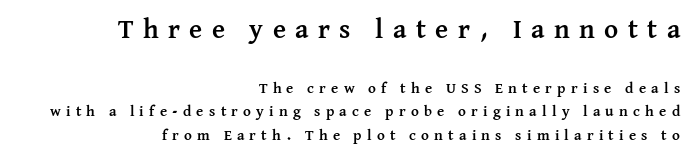
Size contrast runs from large at the top to small at the bottom. The font is running at its bold setting. Honestly, there is no underline to notice here at all. Students, observe: this is what conventionally led text looks like.
